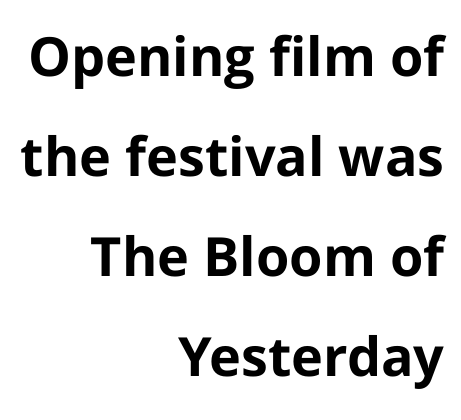
Heavy-handed strokes throughout: this text is bold. Leftover space on each line is placed entirely before the opening word. The specimen reads as upright at a glance. Short note: letters normally spaced. The specimen omits any rule beneath the text block's lines.
